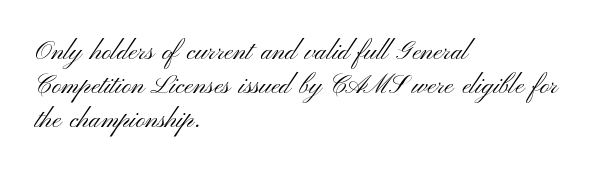
The image shows 26 px text type; set left-aligned, normal line spacing (1.3x), normal letter spacing, not underlined.
